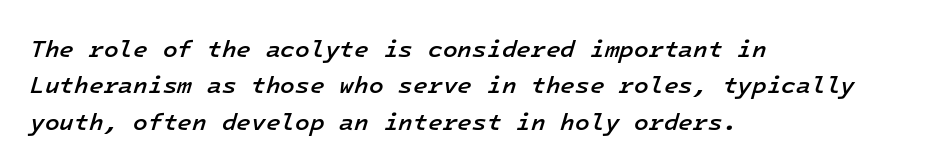
The image shows 24 px text type, italic (leaning right); set left-aligned, normal line spacing (1.52x), normal letter spacing, not underlined.
